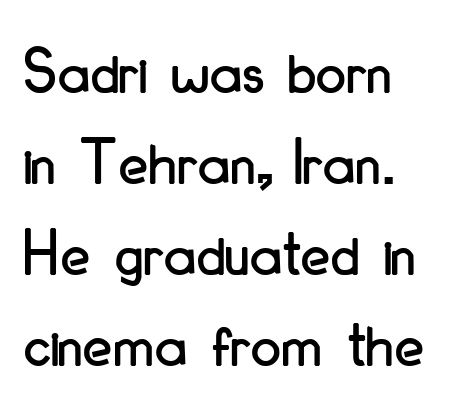
{"serif": "no", "italic": "no", "width": "condensed", "stroke_contrast": "low", "x_height": "small", "monospaced": "no", "underline": "no", "align": "left", "line_spacing": "normal", "line_spacing_ratio": 1.36, "letter_spacing": "normal", "letter_spacing_em": 0.0, "glyph_px": 67}
